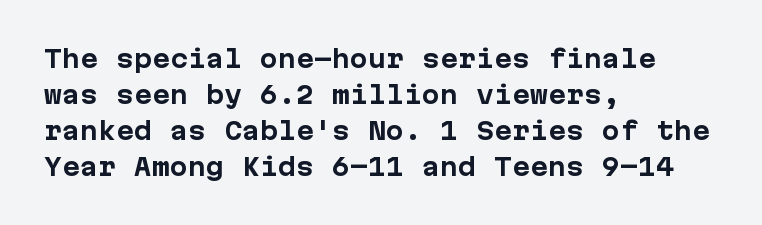
The image shows 24 px bold type, upright; set left-aligned, normal line spacing (1.5x), normal letter spacing, not underlined.
